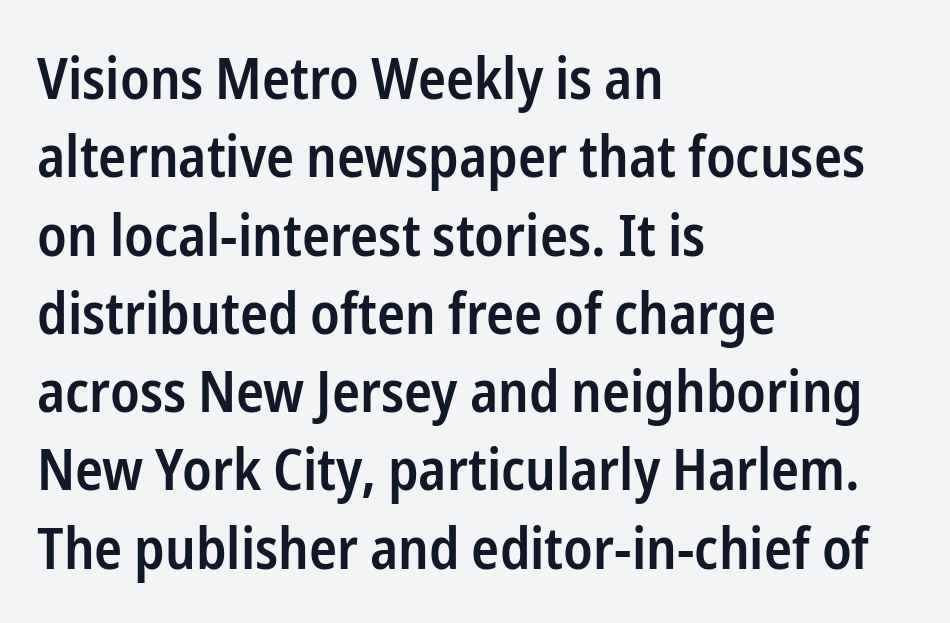
Character widths vary here, with narrow letters taking less room than wide ones. This block has exactly the height ordinary leading produces. The gaps between neighbouring characters are ordinary and unremarkable. Unlike a traditional serif, this face leaves its strokes unadorned. The paragraph has a hard left edge and a soft right edge.
